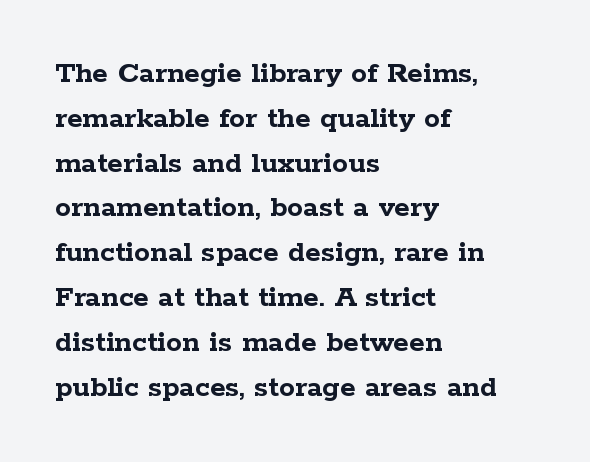
Q: Is the text bold? A: Yes.
Q: Is the text italic (slanted)? A: No, it is upright.
Q: Is the typeface a serif or a sans-serif typeface? A: Serif.
Q: Is the text underlined? A: No.
Q: How is the paragraph aligned? A: Left-aligned.
Q: Is the spacing between letters normal or unusually wide? A: Normal.
Q: Is the spacing between lines tight, normal or loose? A: Normal.
Q: Width (condensed, normal, or wide)? A: Wide.
Q: Stroke contrast? A: Low.
Q: x-height? A: Medium.
Q: Monospaced? A: No.
